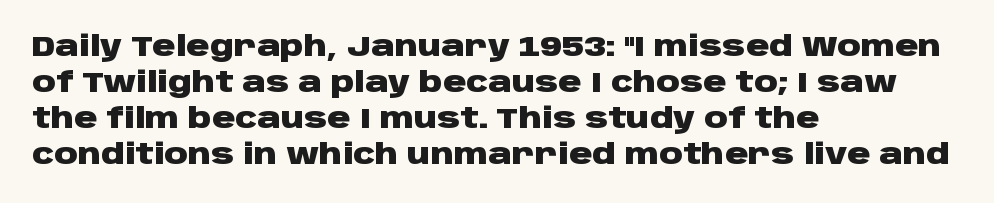
The image shows 29 px heavy, wide sans-serif type, upright; set left-aligned, line spacing 1.24x, normal letter spacing, not underlined; low stroke contrast and a large x-height.
